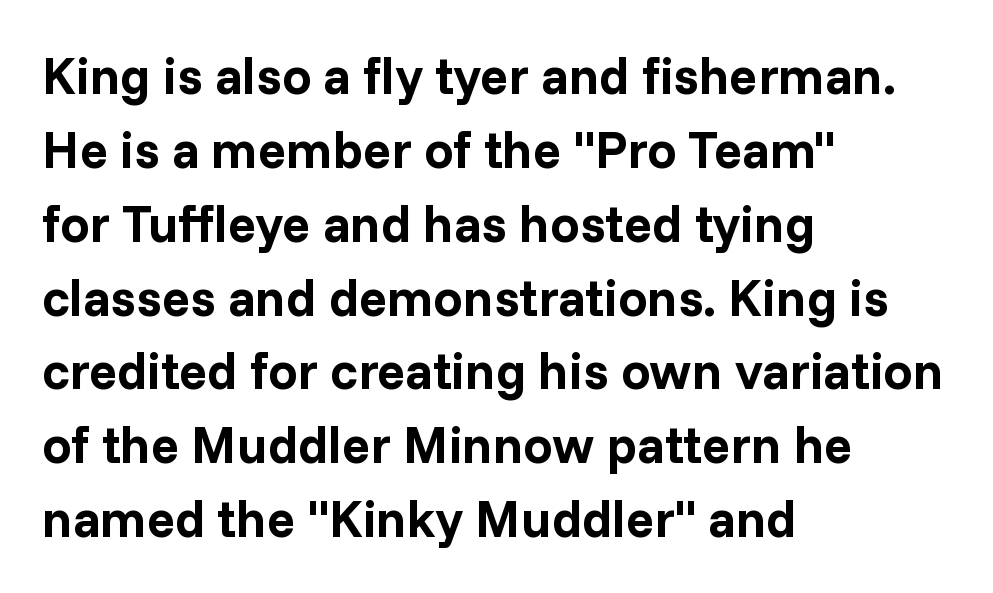
{"serif": "no", "italic": "no", "bold": "yes", "weight": "bold", "width": "normal", "stroke_contrast": "low", "x_height": "medium", "monospaced": "no", "underline": "no", "align": "left", "line_spacing": "normal", "line_spacing_ratio": 1.42, "letter_spacing": "normal", "letter_spacing_em": 0.0, "glyph_px": 52}
